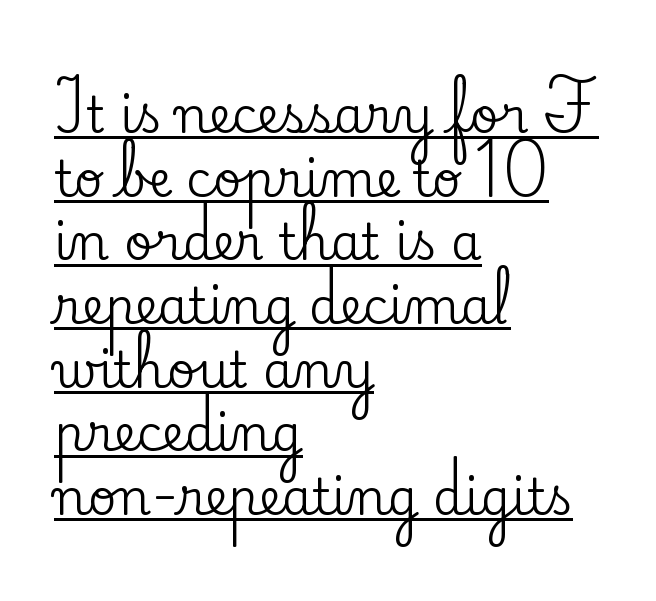
Q: Is the text italic (slanted)? A: No, it is upright.
Q: Is the typeface a serif or a sans-serif typeface? A: Serif.
Q: Is the text underlined? A: Yes.
Q: How is the paragraph aligned? A: Left-aligned.
Q: Is the spacing between letters normal or unusually wide? A: Normal.
Q: Is the spacing between lines tight, normal or loose? A: Normal.
Q: Width (condensed, normal, or wide)? A: Normal.
Q: Stroke contrast? A: Low.
Q: x-height? A: Small.
Q: Monospaced? A: No.
